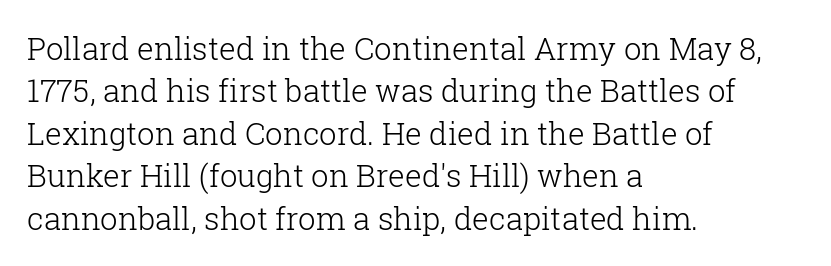
Only glyphs here, with clear space below each row. The strokes carry an ordinary text weight at most. The glyphs in this specimen are seriffed. What's the leading like? Ordinary, nothing unusual. A typesetter would mark this as roman, not italic.
